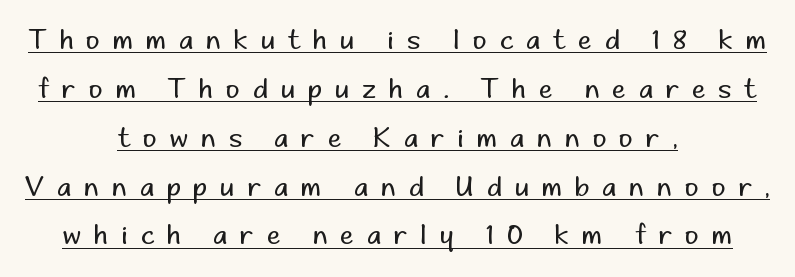
Every row of glyphs is offset so its center matches the block's center. Ordinary non-slanted type is in use. No letter is thick-stroked: the sample isn't bold. Somebody hit Ctrl+U on this one — the words are underlined. How are the letters spaced? Widely, with obvious added tracking.
